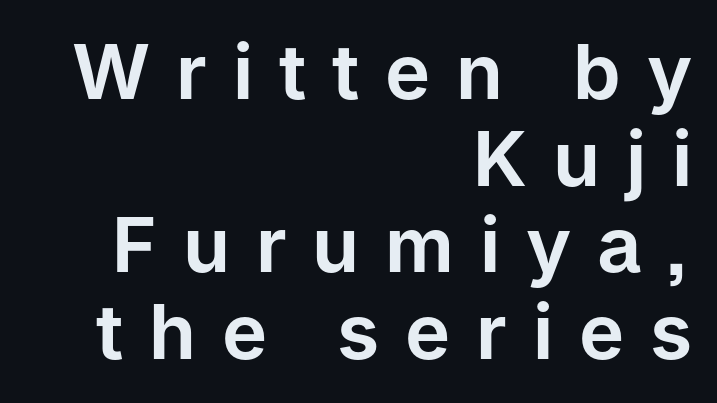
{"serif": "no", "italic": "no", "width": "normal", "stroke_contrast": "low", "x_height": "medium", "monospaced": "no", "underline": "no", "align": "right", "line_spacing": "tight", "line_spacing_ratio": 1.14, "letter_spacing": "wide", "letter_spacing_em": 0.34, "glyph_px": 76}
